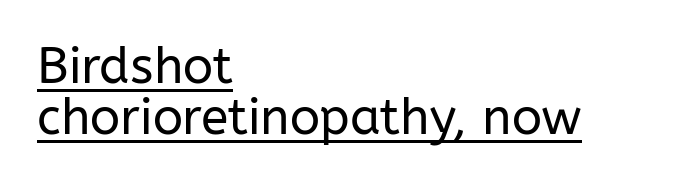
The image shows 50 px regular-weight sans-serif type, upright; set left-aligned, tight line spacing (1.03x), normal letter spacing, underlined; low stroke contrast and a medium x-height.
